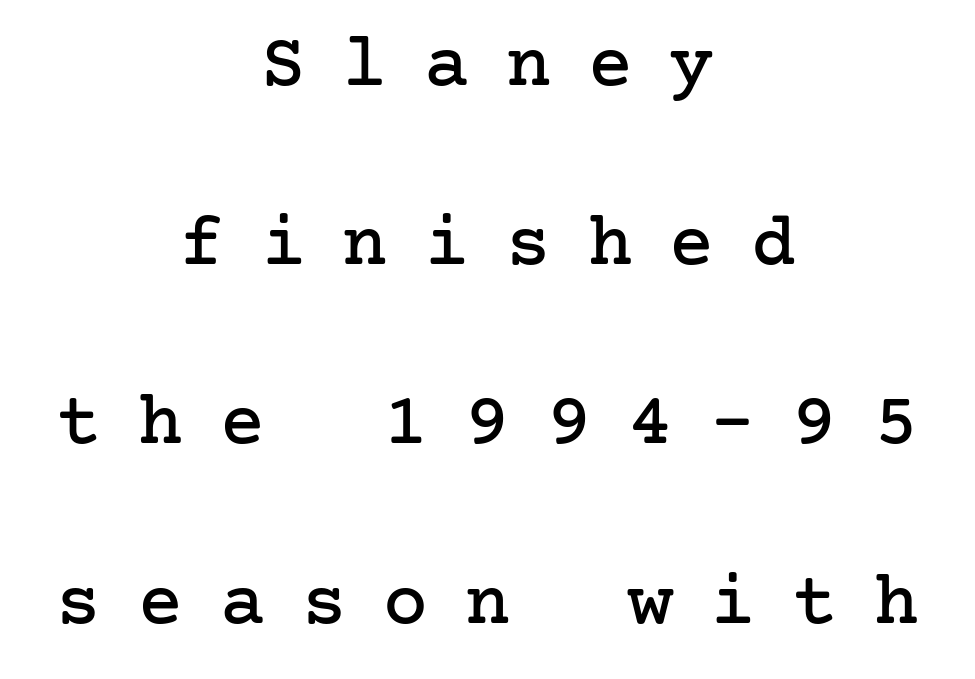
How would I describe the line gaps? Wide and relaxed. Ascenders rise straight up at ninety degrees. What stands out about the letter spacing? Its width — letters are far apart. Each row of text sits above clean, open space. Caption: multi-line text, centered on the measure. The text was rendered using a seriffed face with decorative stroke endings.
